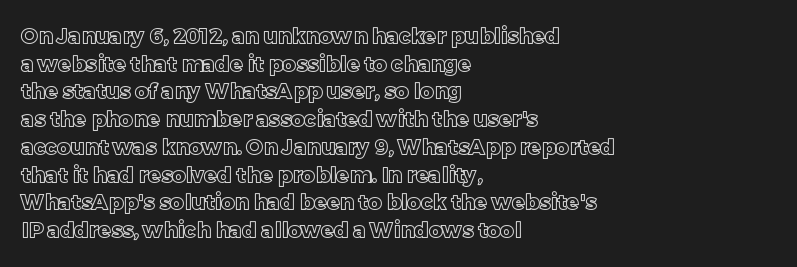
The image shows 21 px text type, upright; set left-aligned, normal line spacing (1.32x), normal letter spacing, not underlined.
